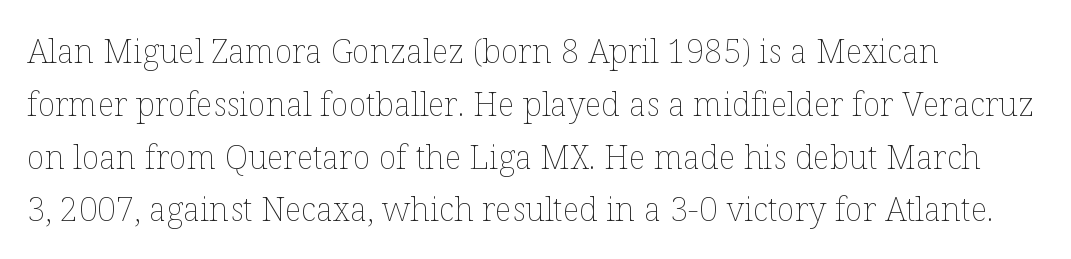
The image shows 33 px thin type, upright; set left-aligned, normal line spacing (1.6x), normal letter spacing, not underlined; low stroke contrast and a medium x-height.
